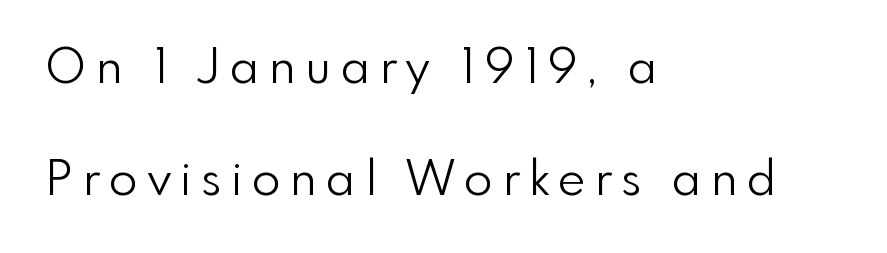
Here the glyphs are tracked loosely, breaking word shapes into spaced letters. The leading is generous, giving the passage an open texture. The letters carry no serifs — their stems end cleanly without finishing strokes. The strokes carry an ordinary text weight at most. Quick note: not italic, upright.
